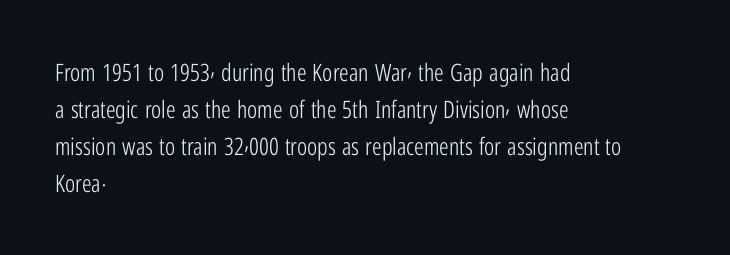
Vertical strokes here are truly vertical. Every row of glyphs begins at an identical x-position on the left. Between one letter and the next there's only the usual sliver of space. Only glyphs here, with clear space below each row.
